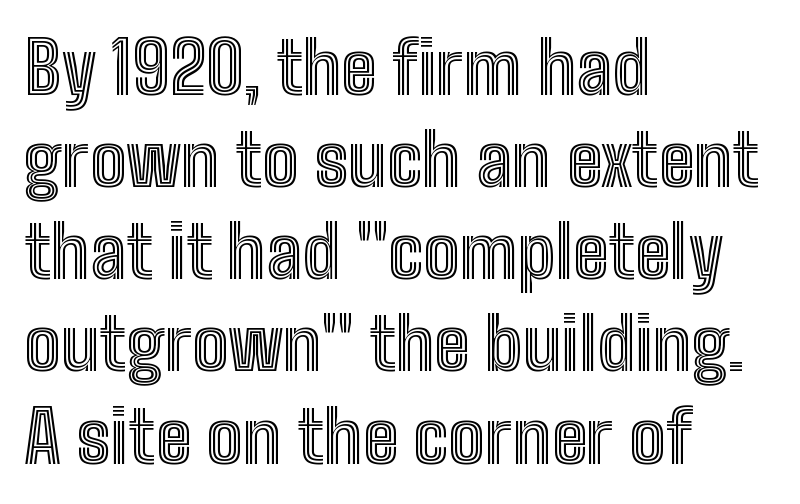
Q: Is the text italic (slanted)? A: No, it is upright.
Q: Is the text underlined? A: No.
Q: How is the paragraph aligned? A: Left-aligned.
Q: Is the spacing between letters normal or unusually wide? A: Normal.
Q: Is the spacing between lines tight, normal or loose? A: Normal.
Q: Width (condensed, normal, or wide)? A: Condensed.
Q: x-height? A: Medium.
Q: Monospaced? A: No.
